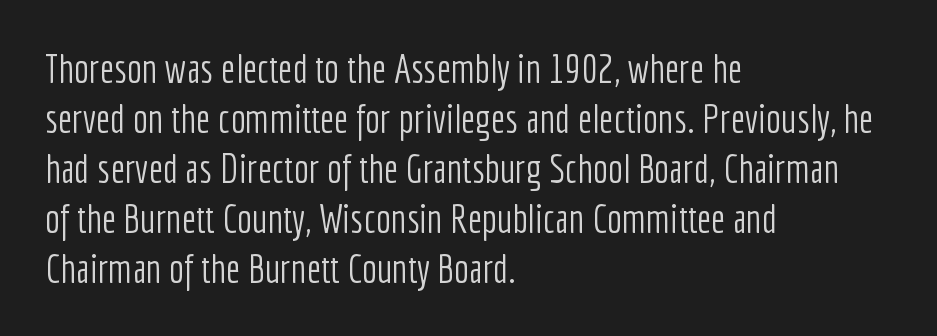
{"serif": "no", "italic": "no", "bold": "no", "weight": "light", "width": "condensed", "stroke_contrast": "low", "x_height": "medium", "monospaced": "no", "underline": "no", "align": "left", "line_spacing": "normal", "line_spacing_ratio": 1.25, "letter_spacing": "normal", "letter_spacing_em": 0.0, "glyph_px": 40}
